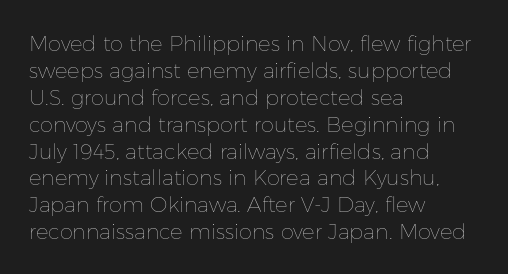
The image shows 21 px text type, upright; set left-aligned, normal line spacing (1.28x), normal letter spacing, not underlined.
